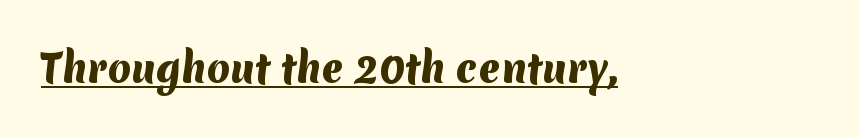
Underlined type. Stroke thickness is high; the sample reads as a true bold. These lines are rendered in a variable-pitch font. Teacher's note: observe the even left margin — that is flush-left alignment. A typesetter would call this zero additional tracking. The type family on display is of the sans-serif kind.
